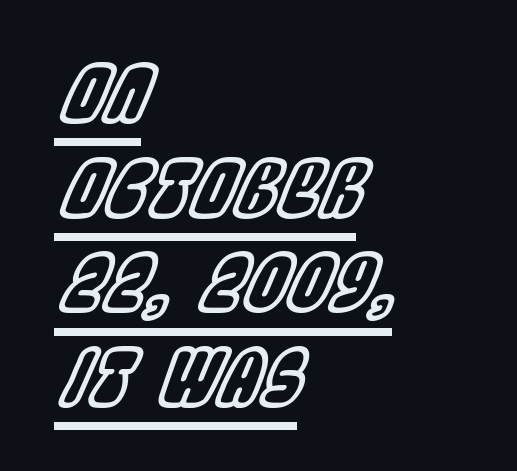
The font's italic variant was chosen for this text. Does extra space separate the letters? No, they use regular spacing. Is the block centered? No — it sits flush against the left margin. Think of a printed novel: that variable character pitch is what you see here.
